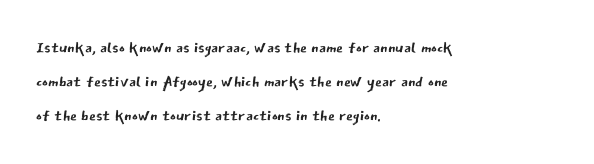
{"italic": "no", "bold": "no", "underline": "no", "align": "left", "line_spacing": "normal", "line_spacing_ratio": 1.55, "letter_spacing": "normal", "letter_spacing_em": 0.0, "glyph_px": 22}
